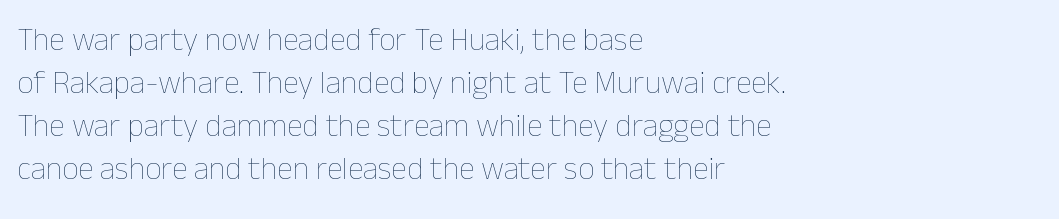
{"italic": "no", "bold": "no", "weight": "thin", "width": "normal", "stroke_contrast": "low", "x_height": "medium", "monospaced": "no", "underline": "no", "align": "left", "line_spacing": "normal", "line_spacing_ratio": 1.34, "letter_spacing": "normal", "letter_spacing_em": 0.0, "glyph_px": 32}
